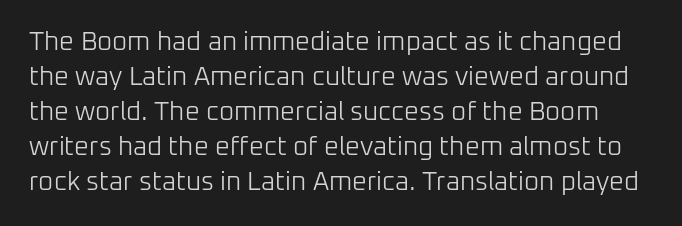
{"italic": "no", "bold": "no", "underline": "no", "line_spacing": "normal", "line_spacing_ratio": 1.35, "letter_spacing": "normal", "letter_spacing_em": 0.0, "glyph_px": 26}
